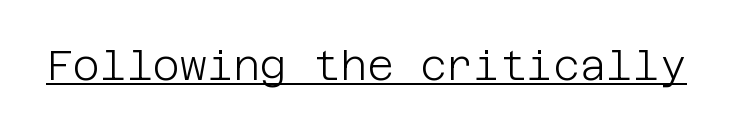
The letters look calm and open, with moderate or lighter stems. Caption: lettering with a line underneath. The lettering stays uniformly vertical, giving the passage a roman look. Characters follow at the spacing the type designer built in. The font family rendered here belongs to the sans-serif group.
